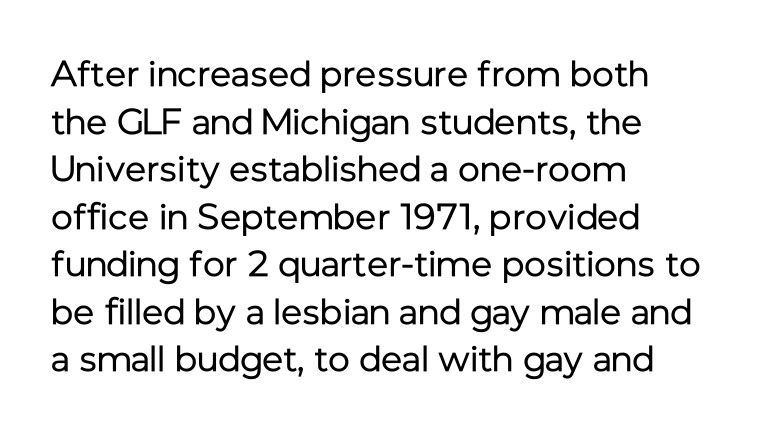
Q: Is the text bold? A: No.
Q: Is the text italic (slanted)? A: No, it is upright.
Q: Is the typeface a serif or a sans-serif typeface? A: Sans-serif.
Q: Is the text underlined? A: No.
Q: How is the paragraph aligned? A: Left-aligned.
Q: Is the spacing between letters normal or unusually wide? A: Normal.
Q: Is the spacing between lines tight, normal or loose? A: Normal.
Q: Width (condensed, normal, or wide)? A: Normal.
Q: Stroke contrast? A: Low.
Q: x-height? A: Medium.
Q: Monospaced? A: No.
